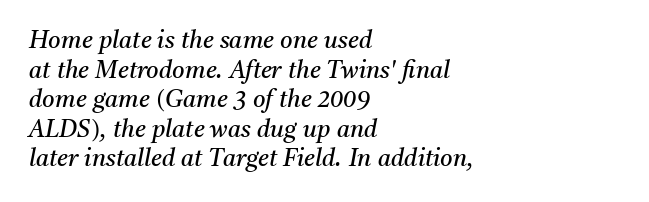
{"italic": "yes", "lean": "right", "slant_degrees": 11, "bold": "no", "underline": "no", "align": "left", "line_spacing_ratio": 1.23, "letter_spacing": "normal", "letter_spacing_em": 0.0, "glyph_px": 24}
